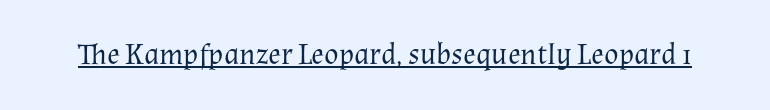
The image shows 30 px regular-weight serif type, upright; set normal letter spacing, underlined; medium stroke contrast and a medium x-height.
